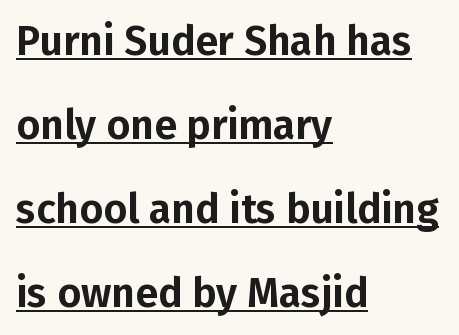
The image shows 41 px sans-serif type, upright; set left-aligned, loose line spacing (2.05x), normal letter spacing, underlined; low stroke contrast and a medium x-height.
